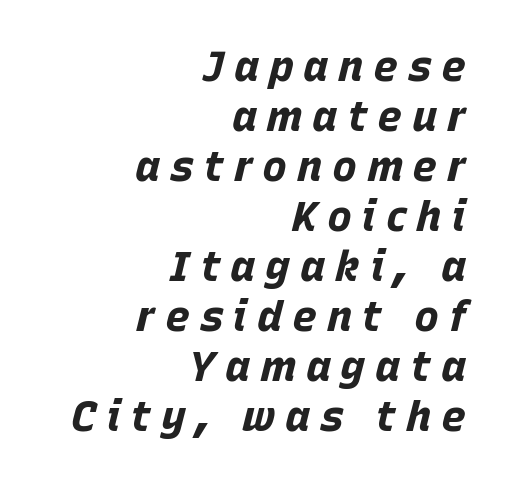
Q: Is the text bold? A: Yes.
Q: Is the text italic (slanted)? A: Yes, it leans right by about 15 degrees.
Q: Is the text underlined? A: No.
Q: How is the paragraph aligned? A: Right-aligned.
Q: Is the spacing between letters normal or unusually wide? A: Unusually wide.
Q: Width (condensed, normal, or wide)? A: Normal.
Q: Stroke contrast? A: Low.
Q: x-height? A: Large.
Q: Monospaced? A: No.
